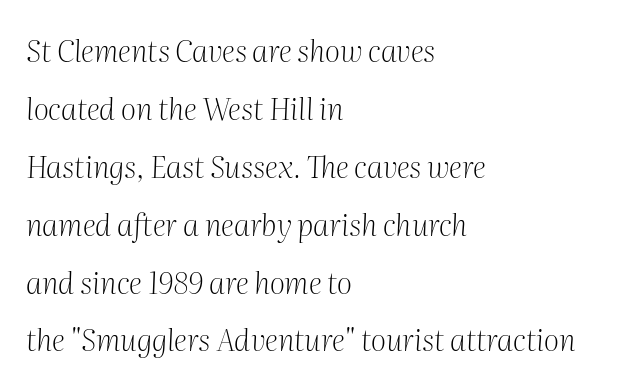
{"serif": "yes", "italic": "yes", "lean": "right", "slant_degrees": 2, "bold": "no", "weight": "light", "width": "normal", "stroke_contrast": "medium", "x_height": "medium", "monospaced": "no", "underline": "no", "align": "left", "line_spacing": "loose", "line_spacing_ratio": 1.93, "letter_spacing": "normal", "letter_spacing_em": 0.0, "glyph_px": 30}
